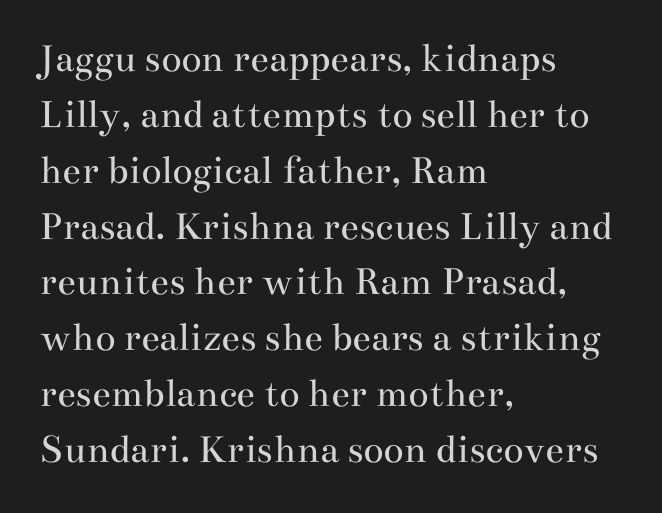
The image shows 42 px regular-weight, wide serif type, upright; set left-aligned, normal line spacing (1.33x), normal letter spacing, not underlined; medium stroke contrast and a small x-height.
